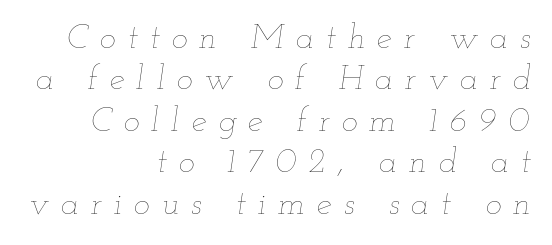
Q: Is the text bold? A: No.
Q: Is the text italic (slanted)? A: Yes, it leans right by about 12 degrees.
Q: Is the text underlined? A: No.
Q: How is the paragraph aligned? A: Right-aligned.
Q: Is the spacing between letters normal or unusually wide? A: Unusually wide.
Q: Width (condensed, normal, or wide)? A: Wide.
Q: Stroke contrast? A: Low.
Q: x-height? A: Small.
Q: Monospaced? A: No.
